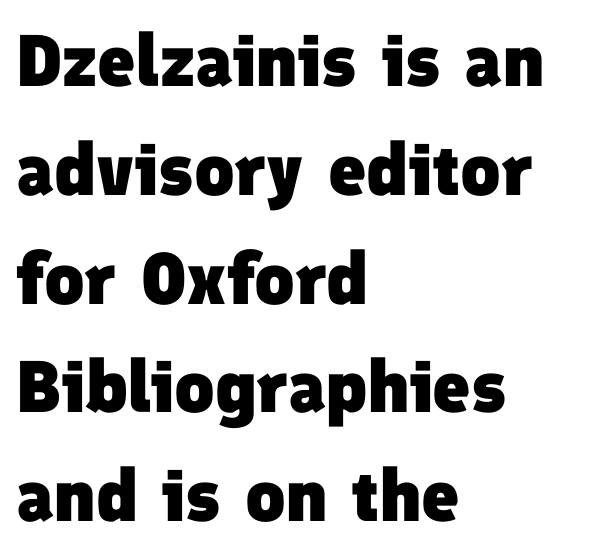
The passage shown is typed in a proportional face where columns would drift. Vertically, the passage feels balanced, rows spaced as you'd expect. Set as a true bold cut, around the 700 mark. Nobody touched the tracking dial on this one.
